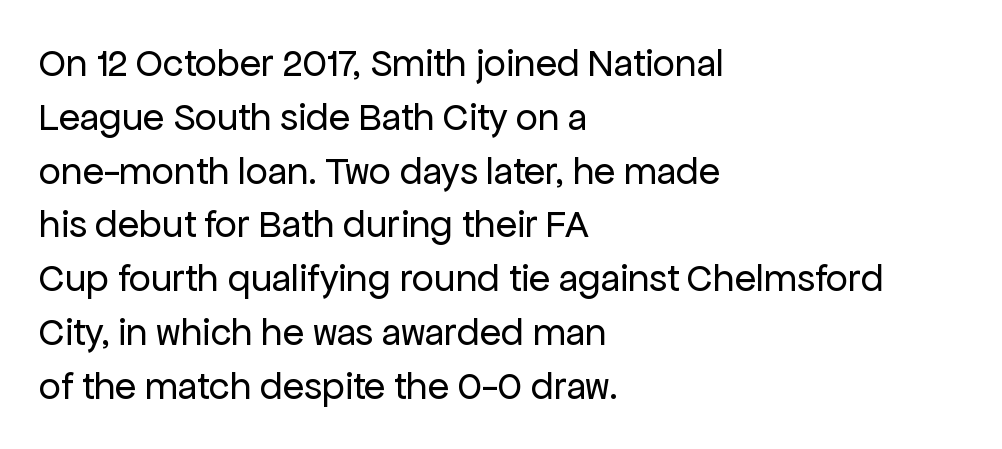
The image shows 39 px regular-weight sans-serif type, upright; set left-aligned, normal line spacing (1.38x), normal letter spacing, not underlined; low stroke contrast and a medium x-height.
